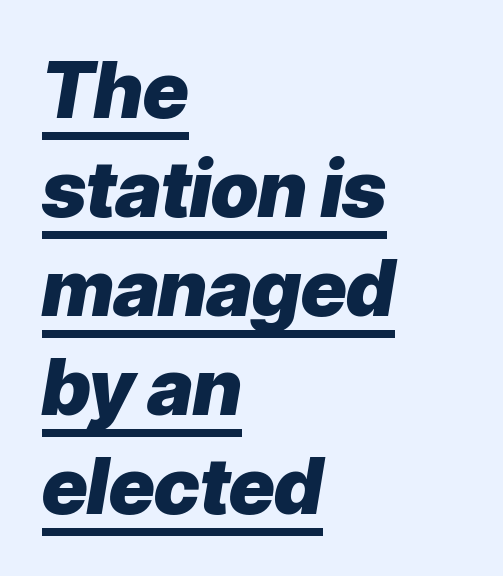
Heavy-handed strokes throughout: this text is bold. Short note: letters normally spaced. Reading down the column, the eye jumps a familiar distance to each next line. Leftover space on each line is placed entirely after the last word.
